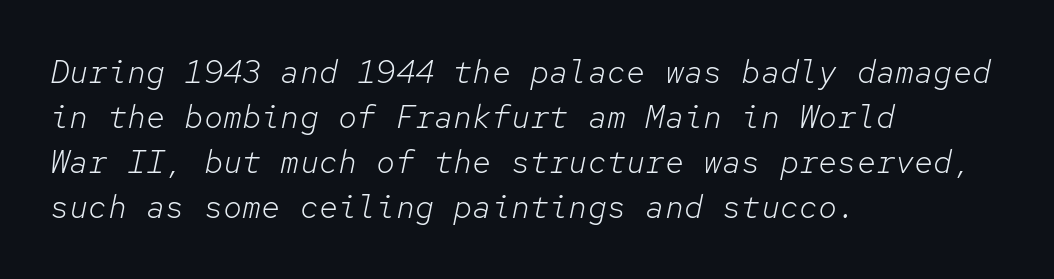
Glyph-to-glyph distance matches everyday printed text. Regarding leading, the lines here are spaced in the standard way. Does the copy run flush right? No — it runs flush left. Is the stroke heavy? The answer is a plain regular-or-lighter. Check the space under the baseline: it is left empty. Think of a typewriter: that constant character pitch is what you see here.
